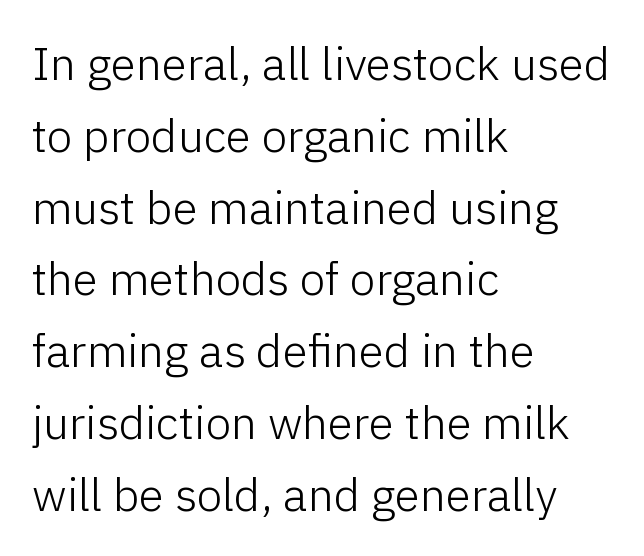
Q: Is the text bold? A: No.
Q: Is the text italic (slanted)? A: No, it is upright.
Q: Is the typeface a serif or a sans-serif typeface? A: Sans-serif.
Q: Is the text underlined? A: No.
Q: How is the paragraph aligned? A: Left-aligned.
Q: Is the spacing between letters normal or unusually wide? A: Normal.
Q: Is the spacing between lines tight, normal or loose? A: Normal.
Q: Width (condensed, normal, or wide)? A: Normal.
Q: Stroke contrast? A: Low.
Q: x-height? A: Medium.
Q: Monospaced? A: No.
